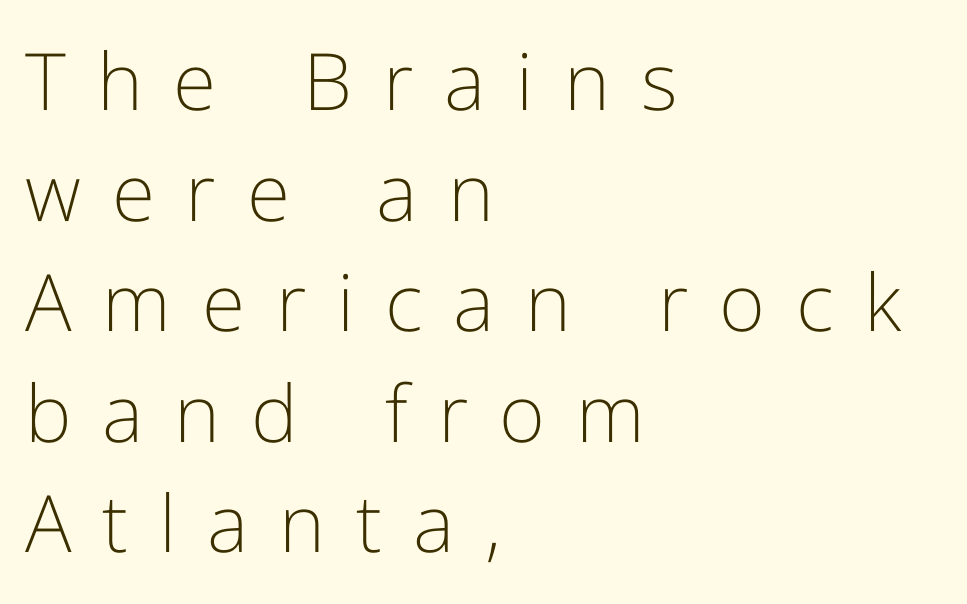
{"serif": "no", "italic": "no", "bold": "no", "weight": "light", "width": "normal", "stroke_contrast": "low", "x_height": "medium", "monospaced": "no", "underline": "no", "align": "left", "line_spacing": "normal", "line_spacing_ratio": 1.4, "letter_spacing": "wide", "letter_spacing_em": 0.39, "glyph_px": 79}
